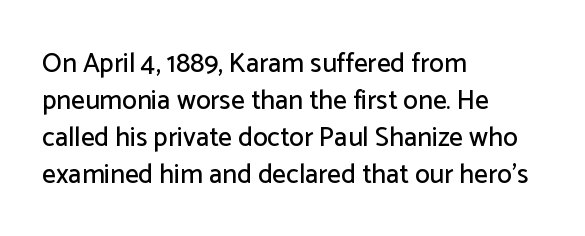
A typesetter would call this zero additional tracking. Notice how descenders clear the ascenders below comfortably — that's standard leading. Ordinary non-slanted type is in use. Letters rest on an invisible, unmarked baseline.
